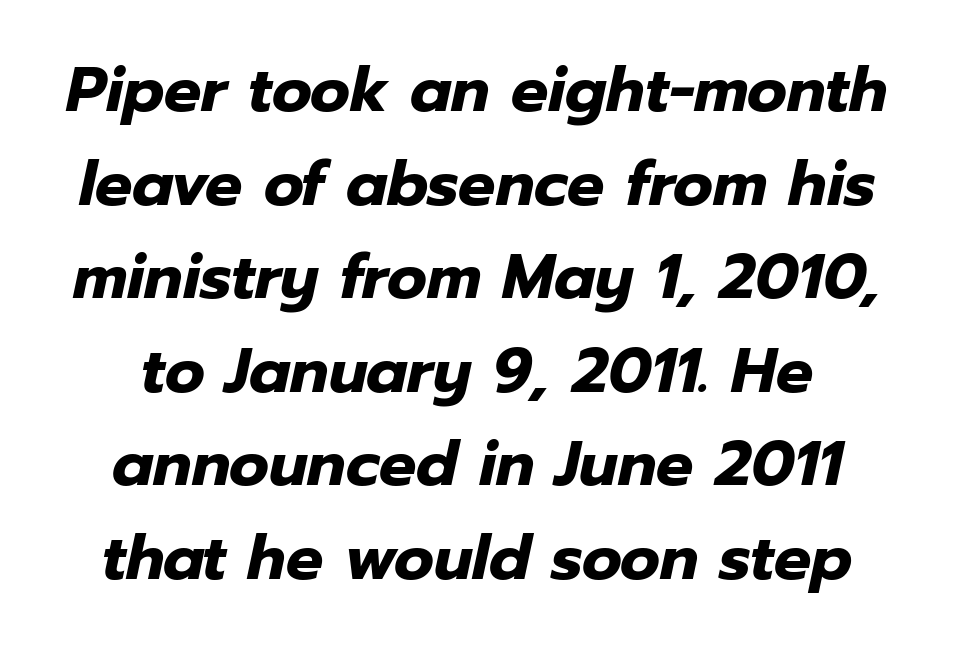
Its strokes are broad and dark, the hallmark of bold type. Only glyphs here, with clear space below each row. This sample keeps an unexceptional amount of space between lines. Compared with typical body copy, the letter spacing here is the same. An italicized treatment has been applied to the whole sample. Do the characters align in a grid? No, the font is proportional.
